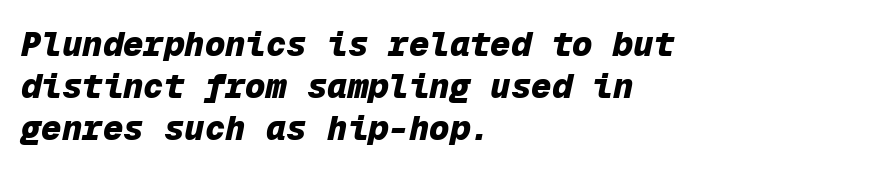
Q: Is the text bold? A: Yes.
Q: Is the text italic (slanted)? A: Yes, it leans right by about 12 degrees.
Q: Is the text underlined? A: No.
Q: How is the paragraph aligned? A: Left-aligned.
Q: Is the spacing between letters normal or unusually wide? A: Normal.
Q: Width (condensed, normal, or wide)? A: Normal.
Q: Stroke contrast? A: Low.
Q: x-height? A: Medium.
Q: Monospaced? A: Yes.
